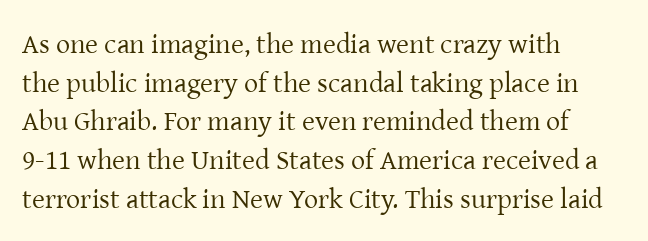
The image shows 28 px regular-weight serif type, upright; set left-aligned, normal line spacing (1.38x), normal letter spacing, not underlined; low stroke contrast and a medium x-height.
